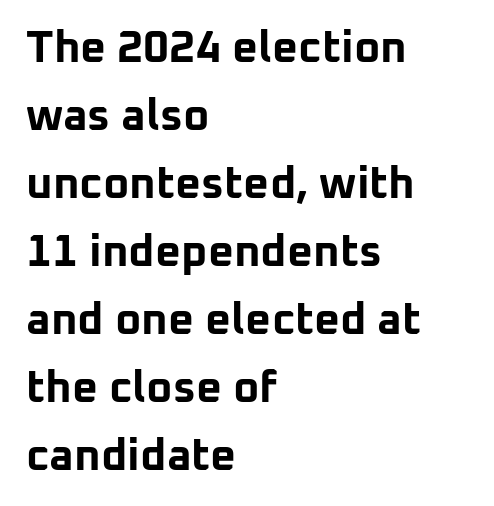
The letters are bold, with thick, heavy strokes. The glyphs are unaccompanied by any horizontal stroke below them. Character widths vary here, with narrow letters taking less room than wide ones. Every stem runs plumb, perpendicular to the baseline.
